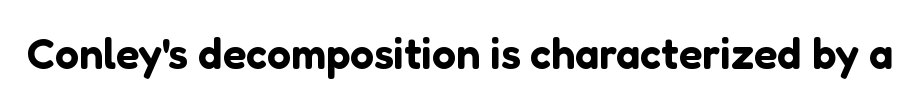
Plain, unruled lines of type. The font's upright variant was chosen for this text. I'd call this a sans setting — the letters go barefoot. Varying glyph widths throughout — classic text-font behaviour. How are the letters spaced? Ordinarily, with no added tracking.
